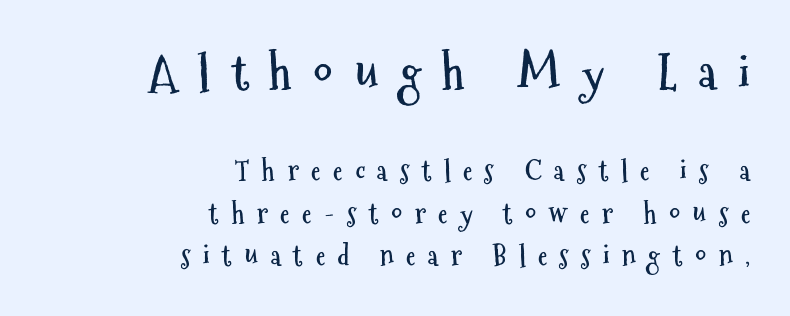
The image shows 47 px semibold, condensed sans-serif type, upright; set right-aligned, normal line spacing (1.57x), unusually wide letter spacing (+0.46 em), not underlined; the first (top) block is 1.74x larger; medium stroke contrast and a medium x-height.
